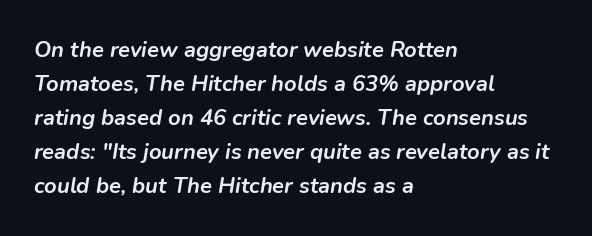
Q: Is the text bold? A: Yes.
Q: Is the text italic (slanted)? A: Yes, it leans right by about 9 degrees.
Q: Is the text underlined? A: No.
Q: How is the paragraph aligned? A: Left-aligned.
Q: Is the spacing between letters normal or unusually wide? A: Normal.
Q: Is the spacing between lines tight, normal or loose? A: Normal.
